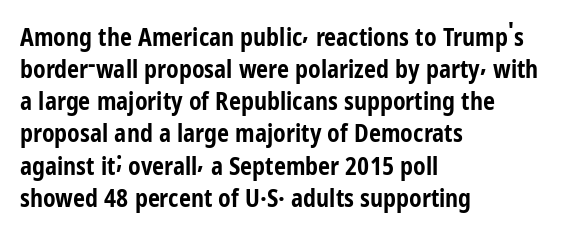
Q: Is the text bold? A: Yes.
Q: Is the text italic (slanted)? A: No, it is upright.
Q: Is the text underlined? A: No.
Q: How is the paragraph aligned? A: Left-aligned.
Q: Is the spacing between letters normal or unusually wide? A: Normal.
Q: Is the spacing between lines tight, normal or loose? A: Normal.
